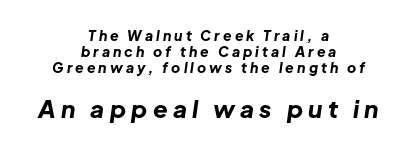
{"italic": "yes", "lean": "right", "slant_degrees": 8, "bold": "yes", "underline": "no", "align": "center", "line_spacing": "tight", "line_spacing_ratio": 1.14, "letter_spacing": "wide", "letter_spacing_em": 0.22, "larger_block": "second", "size_ratio": 1.71, "glyph_px": 24}
